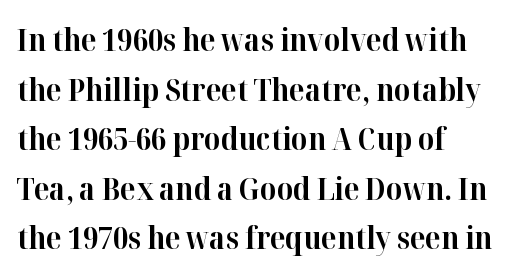
{"serif": "yes", "italic": "no", "bold": "yes", "weight": "bold", "width": "normal", "stroke_contrast": "high", "x_height": "medium", "monospaced": "no", "underline": "no", "align": "left", "line_spacing": "normal", "line_spacing_ratio": 1.6, "letter_spacing": "normal", "letter_spacing_em": 0.0, "glyph_px": 31}
